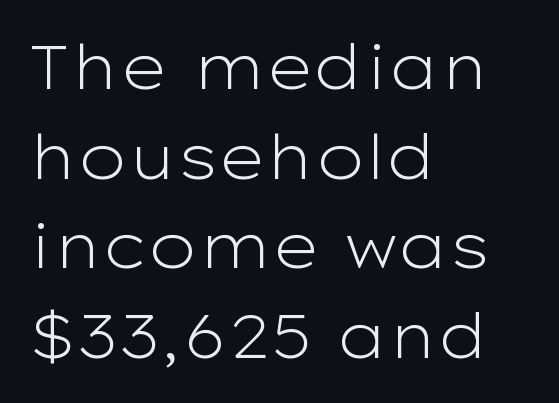
The image shows 61 px light, wide sans-serif type, upright; set left-aligned, normal line spacing (1.47x), normal letter spacing, not underlined; low stroke contrast and a medium x-height.
